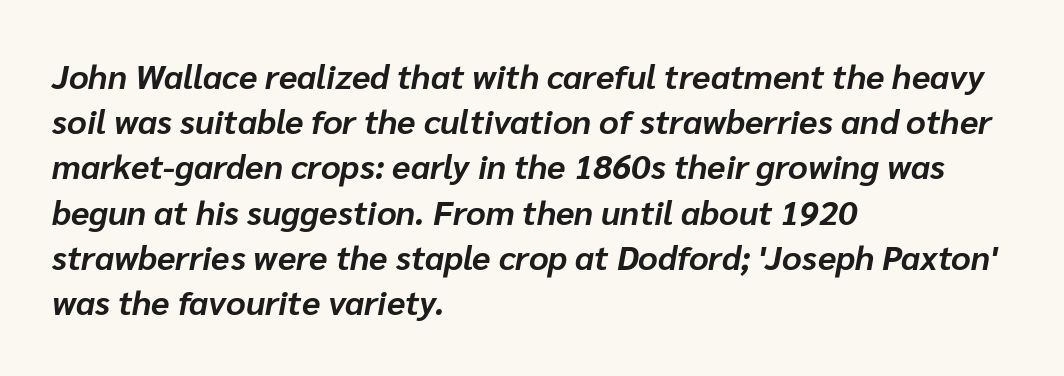
The image shows 34 px bold type, italic (leaning right); set left-aligned, normal line spacing (1.33x), normal letter spacing, not underlined; low stroke contrast and a medium x-height.
